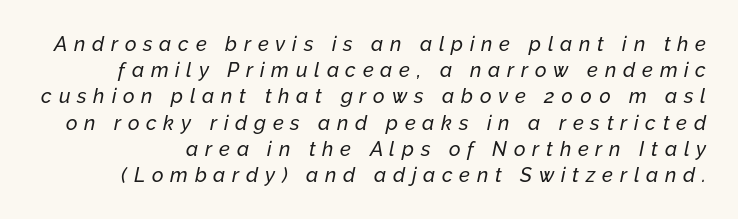
The image shows 20 px text type, italic (leaning right); set normal line spacing (1.31x), unusually wide letter spacing (+0.34 em), not underlined.
